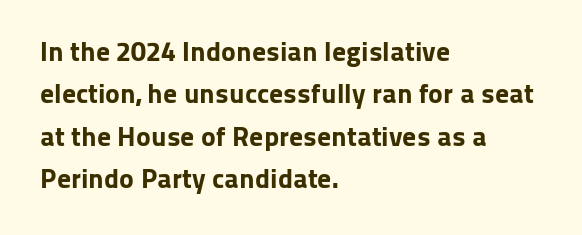
{"serif": "no", "italic": "no", "bold": "yes", "weight": "bold", "width": "normal", "stroke_contrast": "low", "x_height": "medium", "monospaced": "no", "underline": "no", "align": "left", "line_spacing": "normal", "line_spacing_ratio": 1.51, "letter_spacing": "normal", "letter_spacing_em": 0.0, "glyph_px": 28}
